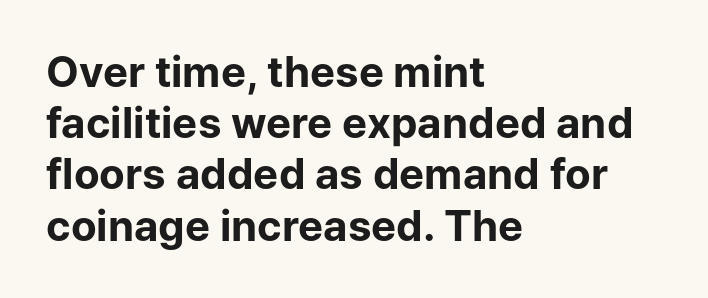
The passage is arranged the way most books set body copy — flush left. Nobody drew a line under any word here. Summary of weight: heavy, a full bold. Typographically, this falls in the sans-serif category. Italic? Not at all — the glyphs are vertical.
